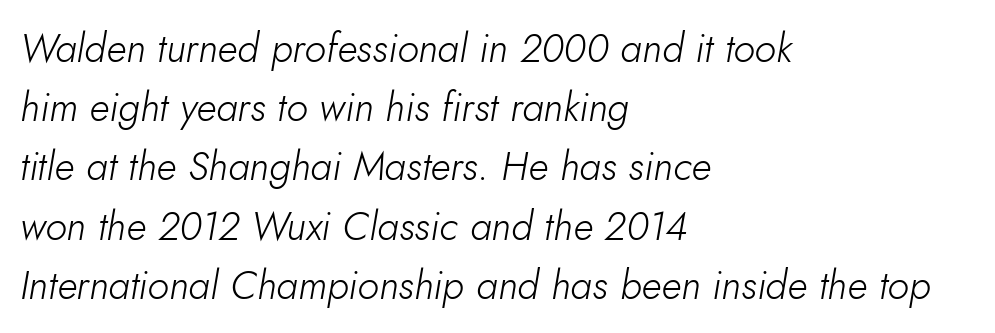
The image shows 40 px light type, italic (leaning right); set left-aligned, normal line spacing (1.48x), normal letter spacing, not underlined; low stroke contrast and a small x-height.
